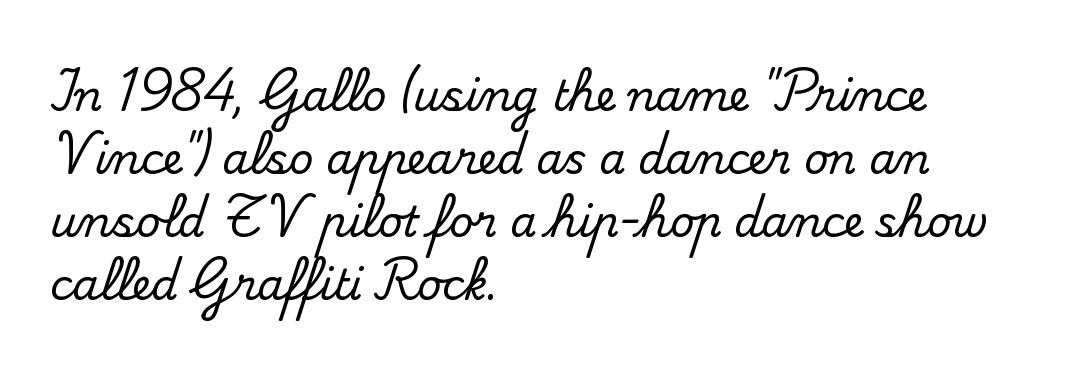
The letterforms sit shoulder to shoulder at normal distance. Does the copy run flush right? No — it runs flush left. A bare baseline throughout the passage.
